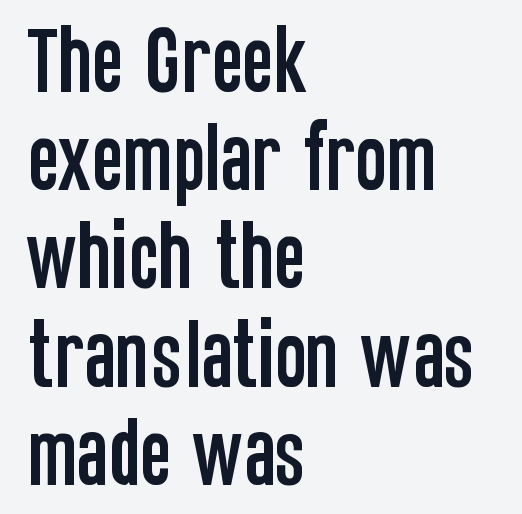
The image shows 75 px condensed sans-serif type, upright; set left-aligned, normal line spacing (1.31x), normal letter spacing, not underlined; low stroke contrast and a large x-height.
